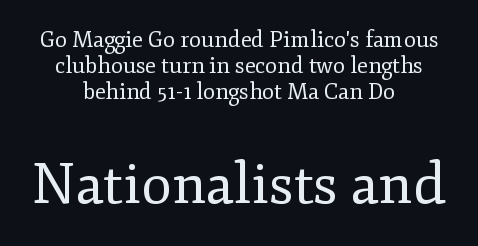
The image shows 56 px regular-weight serif type, upright; set centered, line spacing 1.18x, normal letter spacing, not underlined; the second (bottom) block is 2.55x larger; low stroke contrast and a small x-height.
